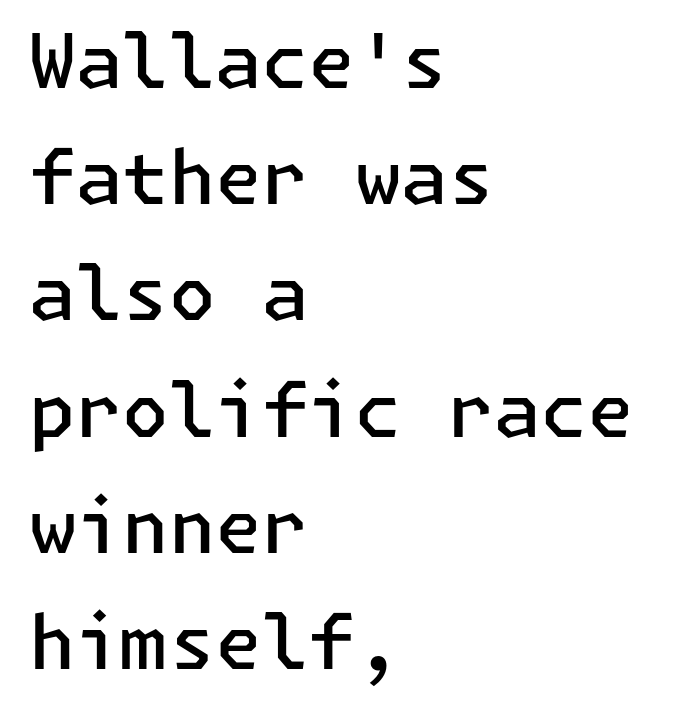
Q: Is the text bold? A: Semi-bold.
Q: Is the text italic (slanted)? A: No, it is upright.
Q: Is the typeface a serif or a sans-serif typeface? A: Sans-serif.
Q: Is the text underlined? A: No.
Q: How is the paragraph aligned? A: Left-aligned.
Q: Is the spacing between letters normal or unusually wide? A: Normal.
Q: Is the spacing between lines tight, normal or loose? A: Normal.
Q: Width (condensed, normal, or wide)? A: Normal.
Q: Stroke contrast? A: Low.
Q: x-height? A: Medium.
